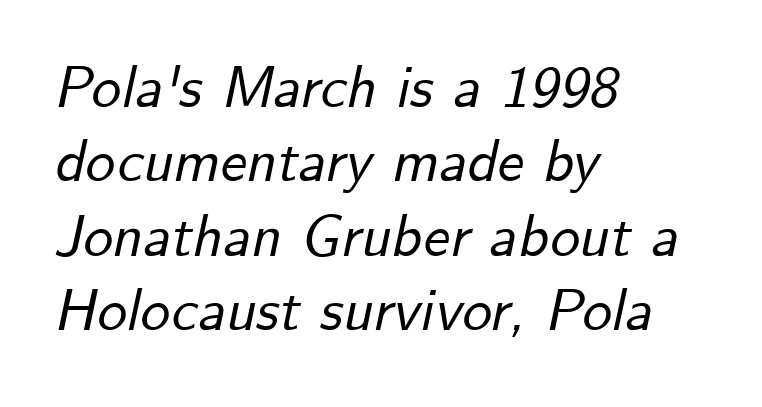
A typesetter would call this zero additional tracking. These lines are set flush left with a ragged right edge. The string is rendered with underlining switched off. Slanted lettering throughout.
